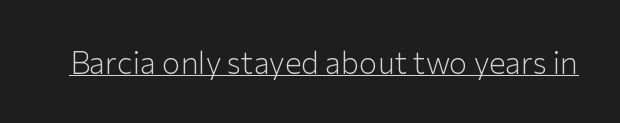
Does a line run under the words? Yes, clearly. Words appear dense and cohesive because spacing is normal. Note the varied advance widths — an 'i' is clearly narrower than an 'm'. No feet cap the strokes, marking this as sans-serif type.
